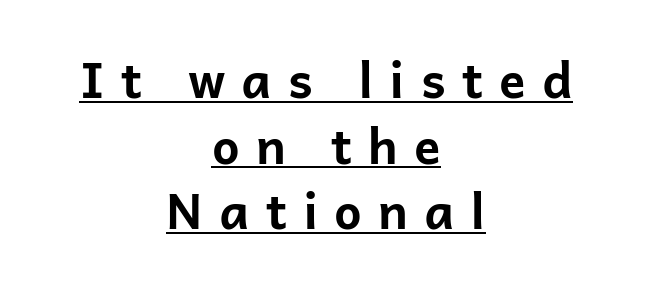
{"serif": "no", "italic": "no", "bold": "yes", "weight": "bold", "width": "normal", "stroke_contrast": "low", "x_height": "medium", "monospaced": "no", "underline": "yes", "align": "center", "line_spacing": "normal", "line_spacing_ratio": 1.34, "letter_spacing": "wide", "letter_spacing_em": 0.33, "glyph_px": 49}
